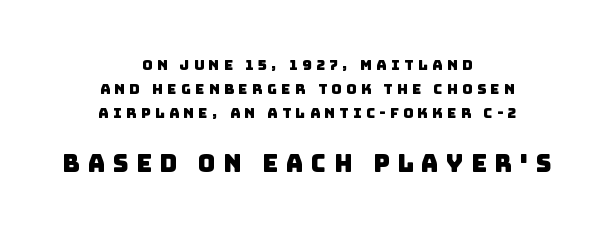
The image shows 24 px text type; set centered, line spacing 1.73x, unusually wide letter spacing (+0.32 em), not underlined; the second (bottom) block is 1.71x larger.
